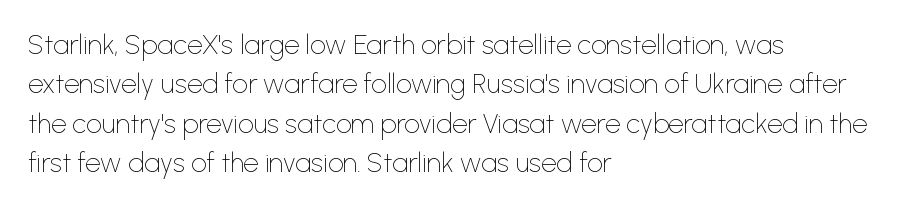
The image shows 27 px text type, upright; set left-aligned, normal line spacing (1.46x), normal letter spacing, not underlined.
